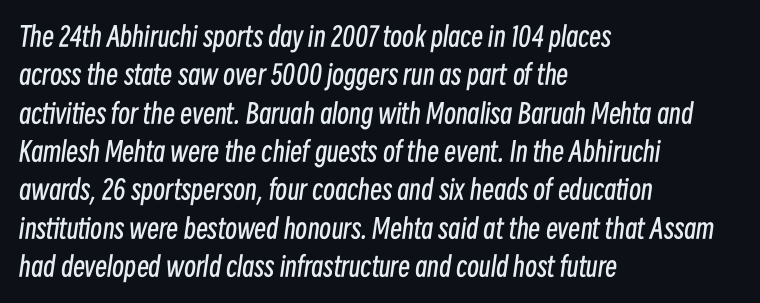
Q: Is the text bold? A: No.
Q: Is the text italic (slanted)? A: Yes, it leans right by about 8 degrees.
Q: Is the text underlined? A: No.
Q: How is the paragraph aligned? A: Left-aligned.
Q: Is the spacing between letters normal or unusually wide? A: Normal.
Q: Is the spacing between lines tight, normal or loose? A: Normal.
